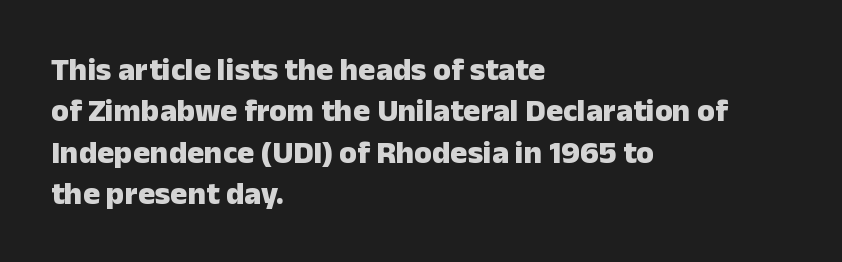
{"serif": "no", "italic": "no", "bold": "yes", "weight": "heavy", "width": "normal", "stroke_contrast": "low", "x_height": "medium", "monospaced": "no", "underline": "no", "align": "left", "line_spacing": "normal", "line_spacing_ratio": 1.29, "letter_spacing": "normal", "letter_spacing_em": 0.0, "glyph_px": 32}
